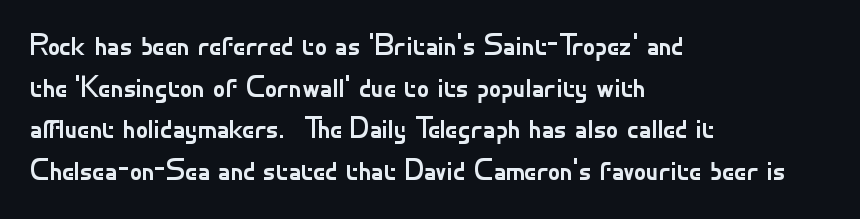
The image shows 30 px regular-weight sans-serif type, upright; set left-aligned, normal line spacing (1.39x), normal letter spacing, not underlined; low stroke contrast and a small x-height.
